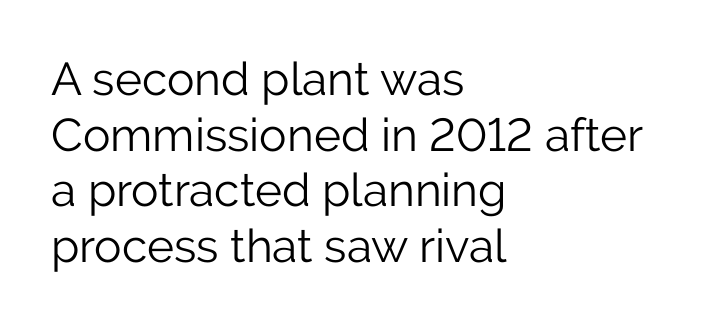
{"serif": "no", "italic": "no", "bold": "no", "weight": "light", "width": "normal", "stroke_contrast": "low", "x_height": "medium", "monospaced": "no", "underline": "no", "align": "left", "line_spacing_ratio": 1.21, "letter_spacing": "normal", "letter_spacing_em": 0.0, "glyph_px": 46}
